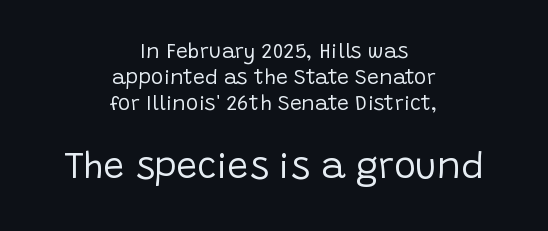
Q: Is the text bold? A: No.
Q: Is the text italic (slanted)? A: No, it is upright.
Q: Is the typeface a serif or a sans-serif typeface? A: Sans-serif.
Q: Is the text underlined? A: No.
Q: How is the paragraph aligned? A: Centered.
Q: Is the spacing between letters normal or unusually wide? A: Normal.
Q: Is the spacing between lines tight, normal or loose? A: Normal.
Q: Which block of text is set in a larger size, the first (top) or the second (bottom)? A: The second (bottom) one.
Q: Width (condensed, normal, or wide)? A: Normal.
Q: Stroke contrast? A: Low.
Q: x-height? A: Large.
Q: Monospaced? A: No.
